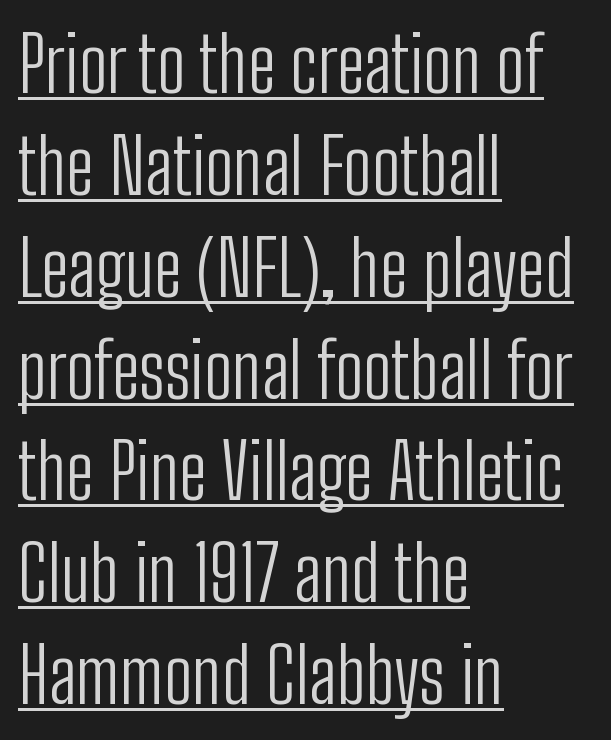
{"serif": "no", "italic": "no", "bold": "no", "weight": "light", "width": "condensed", "stroke_contrast": "low", "x_height": "medium", "monospaced": "no", "underline": "yes", "align": "left", "line_spacing": "normal", "line_spacing_ratio": 1.34, "letter_spacing": "normal", "letter_spacing_em": 0.0, "glyph_px": 76}
